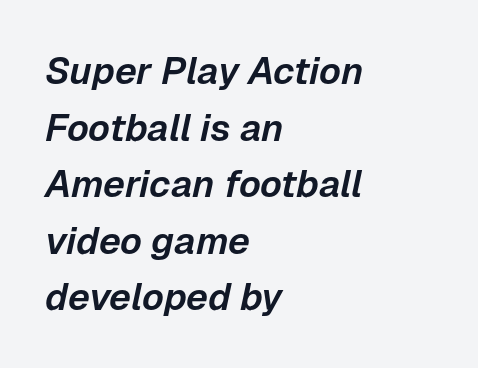
{"italic": "yes", "lean": "right", "slant_degrees": 12, "width": "normal", "stroke_contrast": "low", "x_height": "medium", "monospaced": "no", "underline": "no", "align": "left", "line_spacing": "normal", "line_spacing_ratio": 1.49, "letter_spacing": "normal", "letter_spacing_em": 0.0, "glyph_px": 38}
